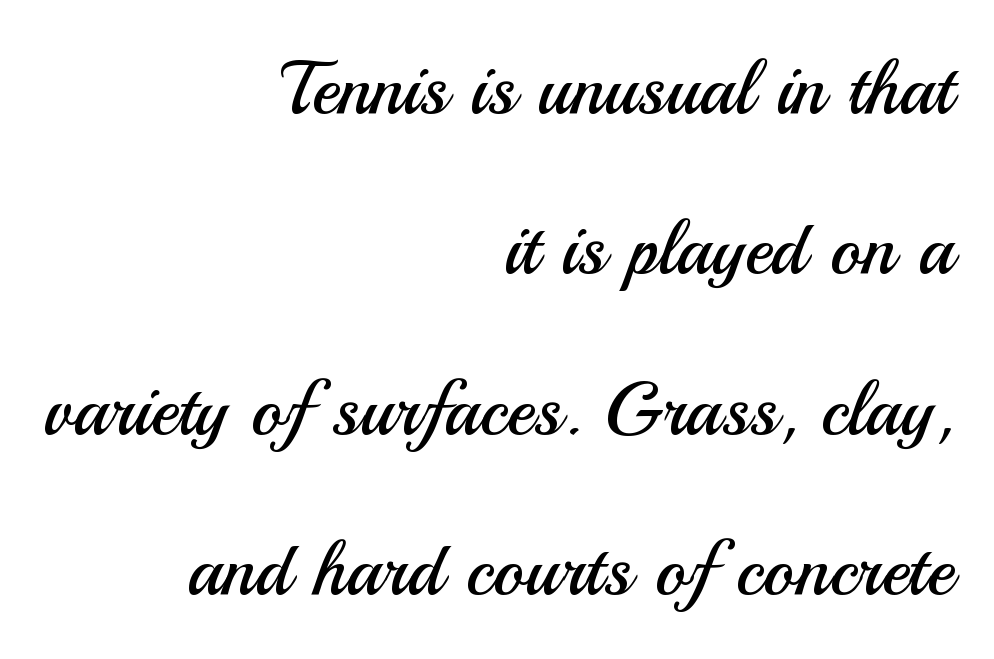
Nothing heavy about these letters — not bold at all. Think of a printed novel: that variable character pitch is what you see here. How would I describe the line gaps? Wide and relaxed. The typesetter chose a ragged-left arrangement here. Standard letterfit; no display-style spreading of the glyphs.
